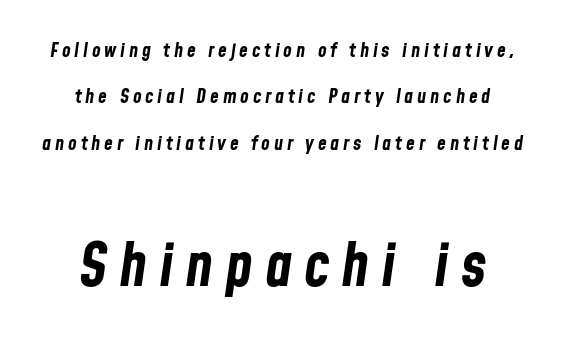
The image shows 61 px bold, condensed type, italic (leaning right); set centered, loose line spacing (2.32x), not underlined; the second (bottom) block is 3.05x larger; low stroke contrast and a medium x-height.
